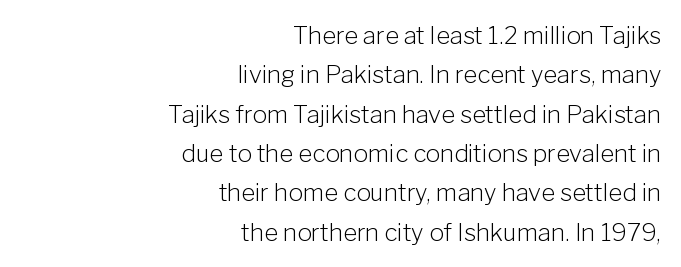
Normally led — the rows are evenly, conventionally spaced. The foot of each line stays bare and open. The lines in this sample share a right terminus and differ only in where they begin. In terms of posture, this sample is upright. Nothing unusual about the tracking: characters are spaced as the font intends.
